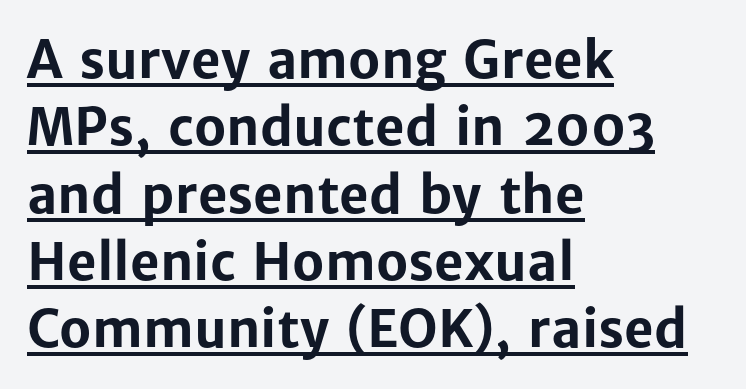
The image shows 51 px bold sans-serif type, upright; set left-aligned, normal line spacing (1.32x), normal letter spacing, underlined; low stroke contrast and a medium x-height.
